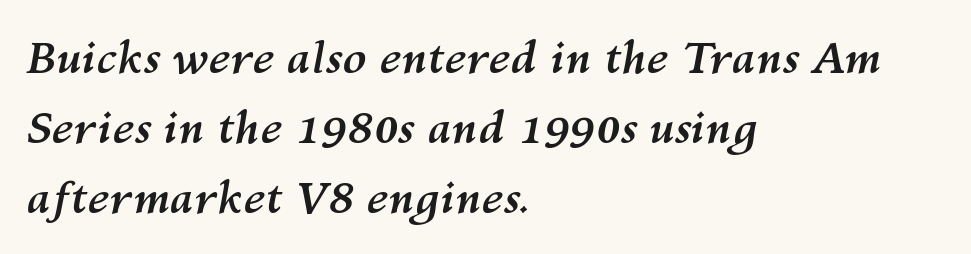
Q: Is the text bold? A: Yes.
Q: Is the text italic (slanted)? A: Yes, it leans right by about 10 degrees.
Q: Is the text underlined? A: No.
Q: How is the paragraph aligned? A: Left-aligned.
Q: Is the spacing between letters normal or unusually wide? A: Normal.
Q: Is the spacing between lines tight, normal or loose? A: Normal.
Q: Width (condensed, normal, or wide)? A: Normal.
Q: Stroke contrast? A: Medium.
Q: x-height? A: Medium.
Q: Monospaced? A: No.
